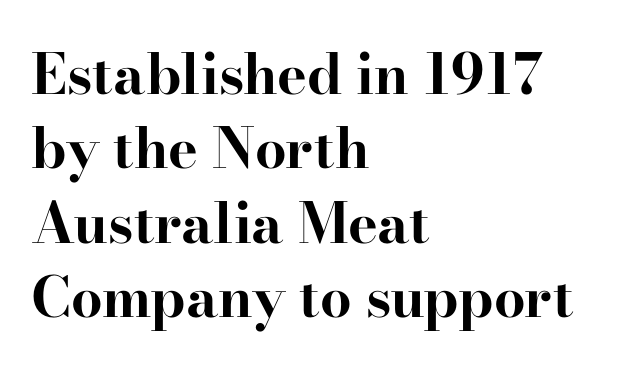
Reading down the block, your eye returns to a fixed left position each line. Is this a sans? No — the strokes have serifs. Glance below the letters and you will spot only blank space. Leading matches the norm, producing a regular column. Each word holds together tightly as a unit, with standard inter-letter gaps.
